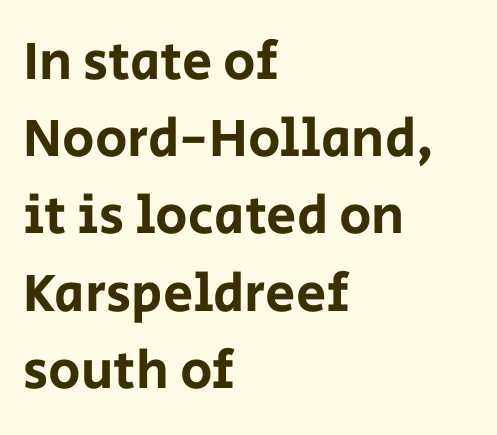
The image shows 54 px sans-serif type, upright; set left-aligned, normal line spacing (1.43x), normal letter spacing, not underlined; low stroke contrast and a large x-height.
